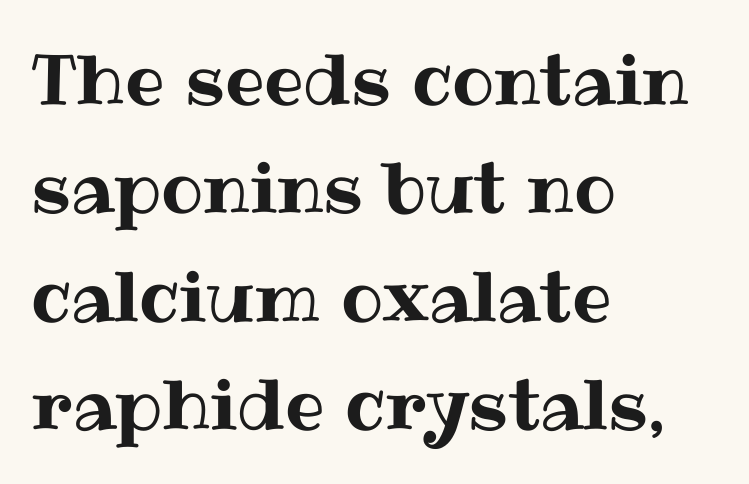
The image shows 70 px text type, upright; set left-aligned, normal line spacing (1.55x), normal letter spacing, not underlined; medium stroke contrast and a medium x-height.
